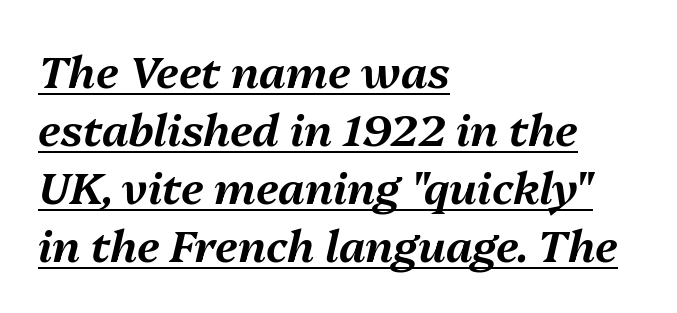
{"italic": "yes", "lean": "right", "slant_degrees": 13, "width": "normal", "stroke_contrast": "medium", "x_height": "medium", "monospaced": "no", "underline": "yes", "align": "left", "line_spacing": "normal", "line_spacing_ratio": 1.32, "letter_spacing": "normal", "letter_spacing_em": 0.0, "glyph_px": 44}
